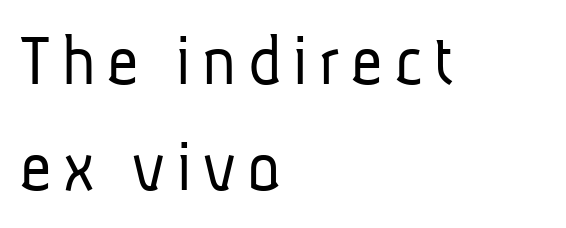
{"serif": "no", "bold": "no", "weight": "light", "width": "condensed", "stroke_contrast": "low", "x_height": "medium", "monospaced": "no", "underline": "no", "align": "left", "line_spacing": "normal", "line_spacing_ratio": 1.38, "glyph_px": 77}
